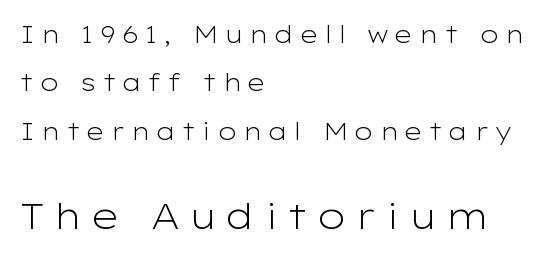
{"serif": "no", "italic": "no", "bold": "no", "weight": "light", "width": "wide", "stroke_contrast": "low", "x_height": "medium", "monospaced": "no", "underline": "no", "align": "left", "line_spacing": "loose", "line_spacing_ratio": 2.02, "letter_spacing": "wide", "letter_spacing_em": 0.21, "larger_block": "second", "size_ratio": 1.5, "glyph_px": 36}
